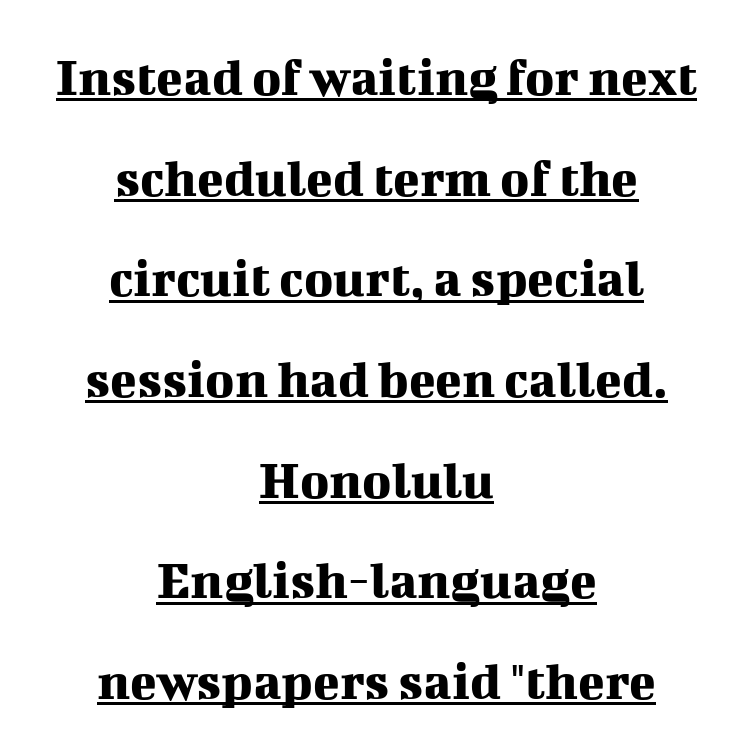
The image shows 55 px serif type, upright; set centered, line spacing 1.83x, normal letter spacing, underlined; medium stroke contrast and a medium x-height.
